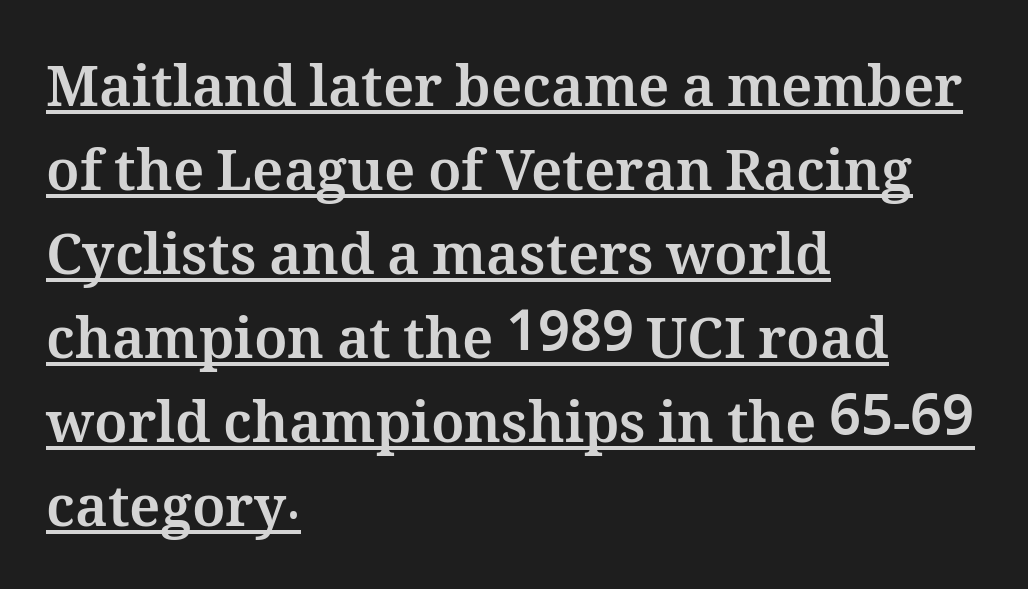
Q: Is the text bold? A: Yes.
Q: Is the text italic (slanted)? A: No, it is upright.
Q: Is the text underlined? A: Yes.
Q: How is the paragraph aligned? A: Left-aligned.
Q: Is the spacing between letters normal or unusually wide? A: Normal.
Q: Is the spacing between lines tight, normal or loose? A: Normal.
Q: Width (condensed, normal, or wide)? A: Normal.
Q: Stroke contrast? A: Medium.
Q: x-height? A: Medium.
Q: Monospaced? A: No.
